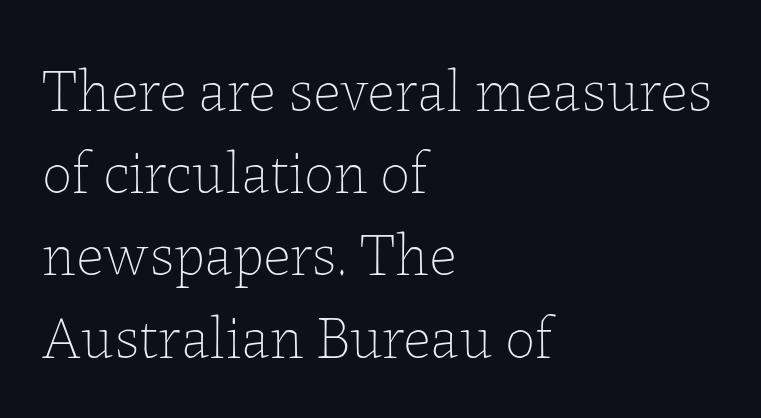
The lines sit at an ordinary, default distance from one another. Leftover space on each line is placed entirely after the last word. Letters rest on an invisible, unmarked baseline. This is not heavy type; no bold has been used. Look at the tracking — it's just the regular setting, nothing added. When letters stand straight like this, we call the style roman or upright.
